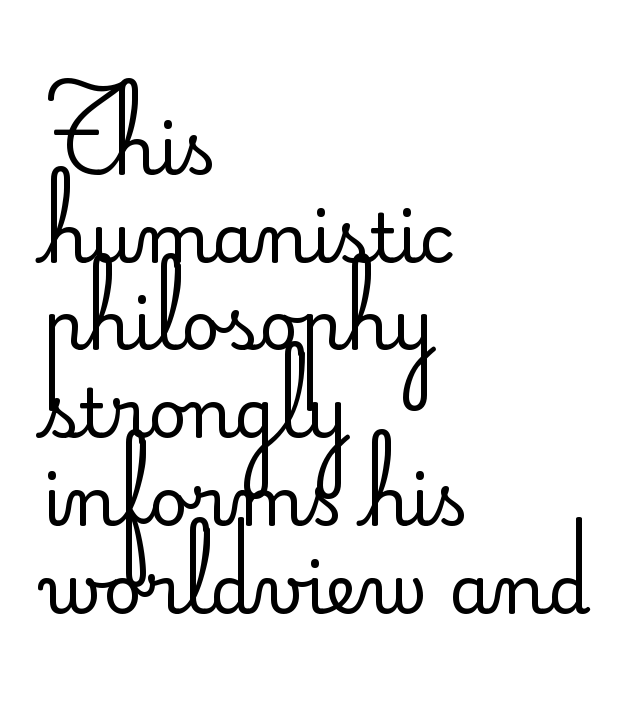
{"serif": "no", "italic": "no", "bold": "no", "weight": "regular", "width": "normal", "stroke_contrast": "low", "x_height": "small", "monospaced": "no", "underline": "no", "align": "left", "line_spacing": "normal", "line_spacing_ratio": 1.29, "letter_spacing": "normal", "letter_spacing_em": 0.0, "glyph_px": 68}
